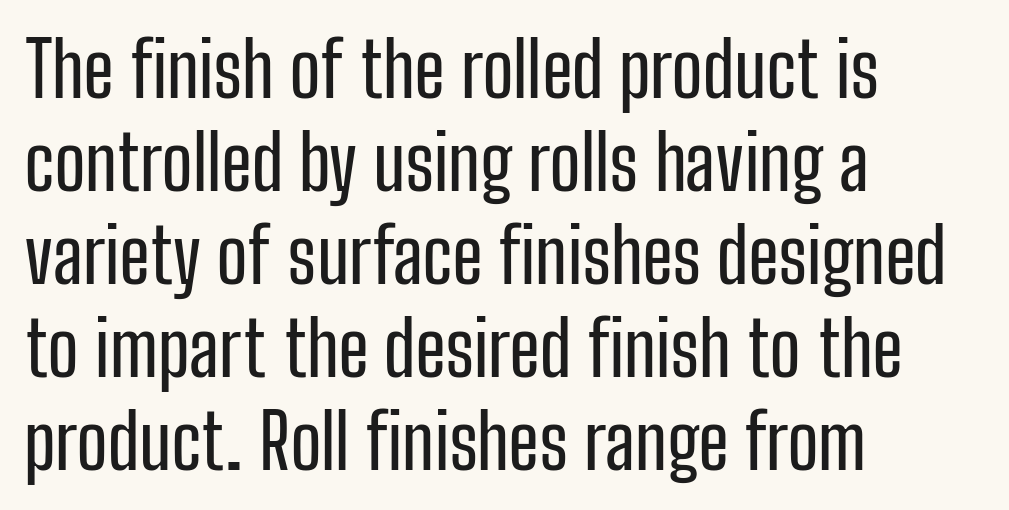
This sample has the flowing, uneven cadence of proportional lettering. The letters sit at their default tracking, neither squeezed nor spread. Layout note: lines flush left. Plain, unruled lines of type.
